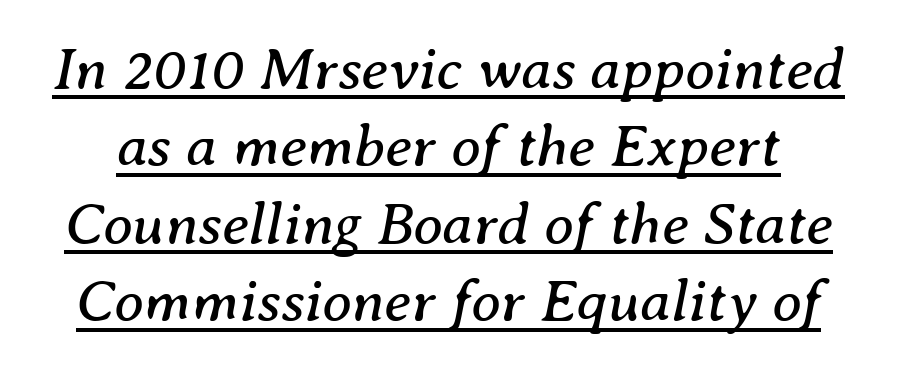
Letterform terminals end in serifs throughout the passage. Varying glyph widths throughout — classic text-font behaviour. A typographer would call this underscored text. Is there much room between lines? A standard amount, neither cramped nor airy.
